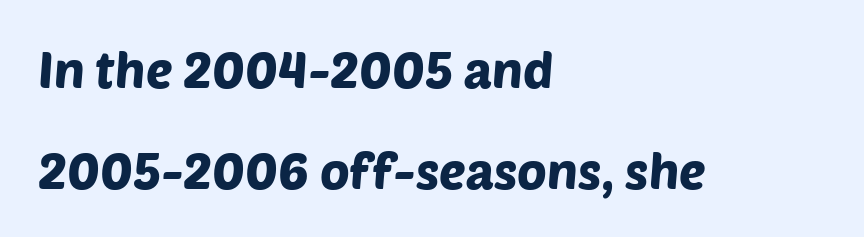
Q: Is the typeface a serif or a sans-serif typeface? A: Sans-serif.
Q: Is the text underlined? A: No.
Q: How is the paragraph aligned? A: Left-aligned.
Q: Is the spacing between letters normal or unusually wide? A: Normal.
Q: Is the spacing between lines tight, normal or loose? A: Loose.
Q: Width (condensed, normal, or wide)? A: Normal.
Q: Stroke contrast? A: Low.
Q: x-height? A: Large.
Q: Monospaced? A: No.
